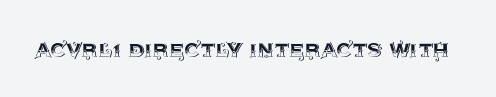
Is there any slant? The stems are plumb. Descenders are the only things crossing below the line. The line texture is even and compact thanks to regular tracking.
